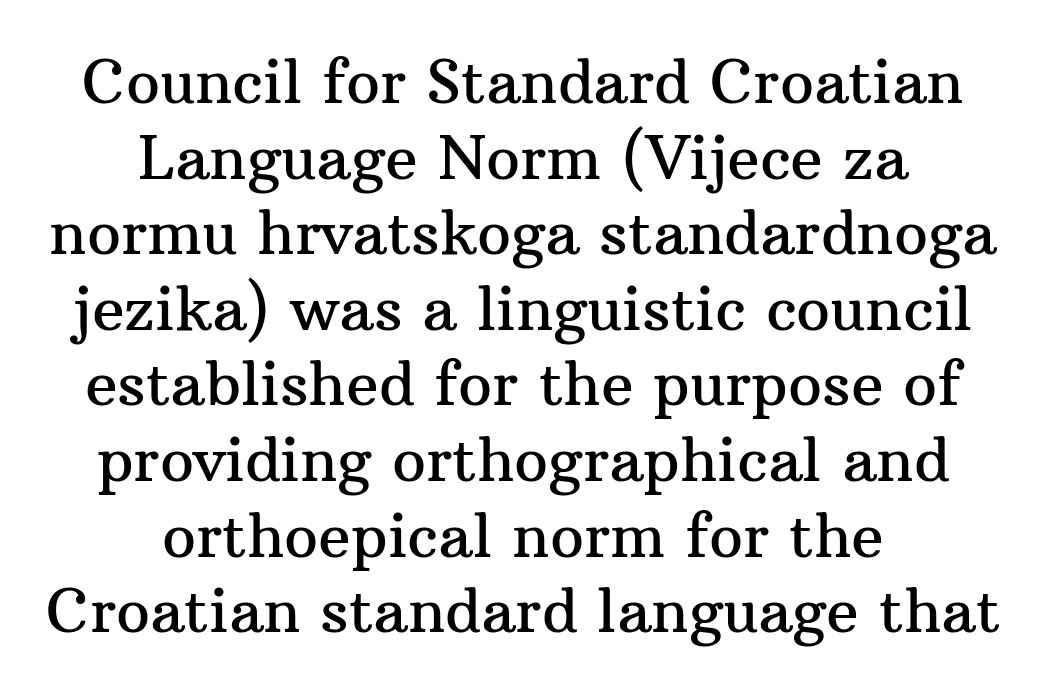
Q: Is the text italic (slanted)? A: No, it is upright.
Q: Is the typeface a serif or a sans-serif typeface? A: Serif.
Q: Is the text underlined? A: No.
Q: How is the paragraph aligned? A: Centered.
Q: Is the spacing between letters normal or unusually wide? A: Normal.
Q: Is the spacing between lines tight, normal or loose? A: Normal.
Q: Width (condensed, normal, or wide)? A: Normal.
Q: Stroke contrast? A: Medium.
Q: x-height? A: Medium.
Q: Monospaced? A: No.
